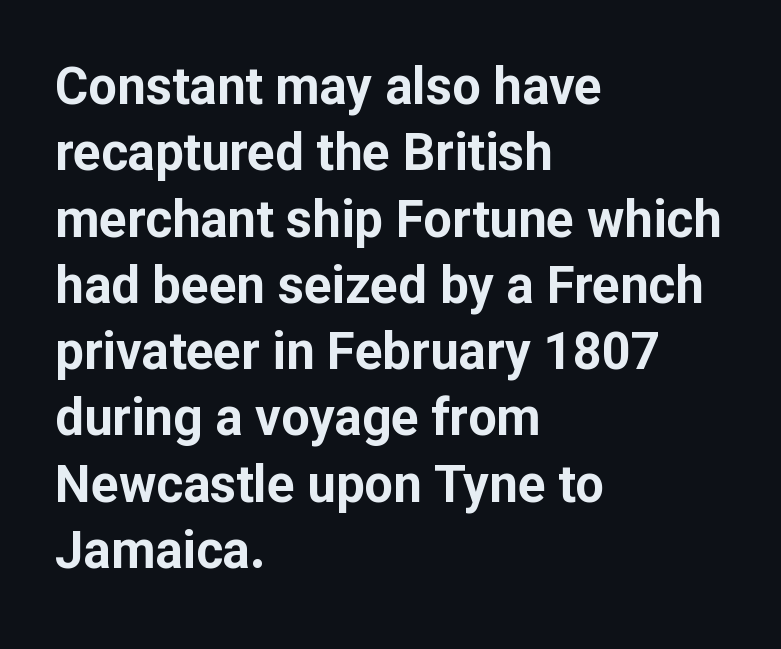
Q: Is the text bold? A: Yes.
Q: Is the text italic (slanted)? A: No, it is upright.
Q: Is the typeface a serif or a sans-serif typeface? A: Sans-serif.
Q: Is the text underlined? A: No.
Q: How is the paragraph aligned? A: Left-aligned.
Q: Is the spacing between letters normal or unusually wide? A: Normal.
Q: Is the spacing between lines tight, normal or loose? A: Normal.
Q: Width (condensed, normal, or wide)? A: Normal.
Q: Stroke contrast? A: Low.
Q: x-height? A: Medium.
Q: Monospaced? A: No.
